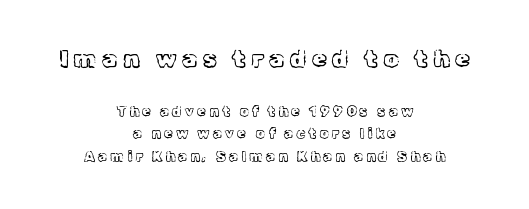
You can tell it's not italic because the verticals are truly vertical. Reading top to bottom, the characters get smaller at the block break. Which margin do the lines hug? Neither — every line sits in the middle. Descender tails drop into unmarked territory. Glyph-to-glyph distance is far greater than everyday printed text.
